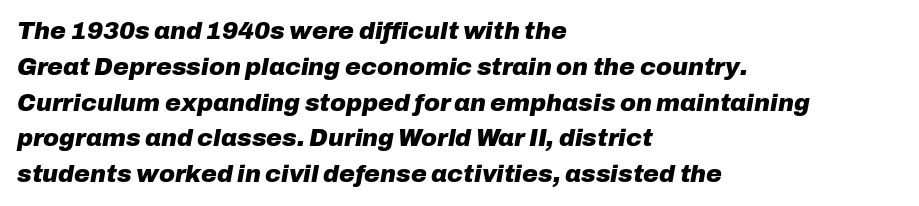
Students, observe: this is what conventionally led text looks like. Yep, that's italic — everything's leaning. Nothing unusual about the tracking: characters are spaced as the font intends. Notice how the passage keeps a crisp vertical edge on the left only.
